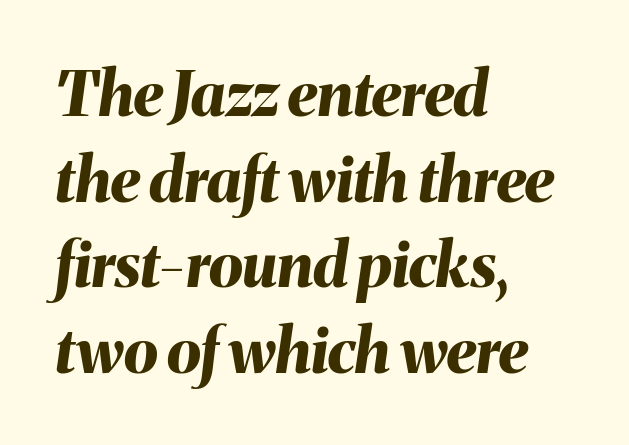
These lines sit exactly where default settings would place them. Bare-footed words on every line. Here the designer chose a conventional face with non-uniform glyph widths. Compared with an ordinary text face, these strokes are far heavier — a full bold. This sample is left-justified, so line endings fall wherever the words run out.
